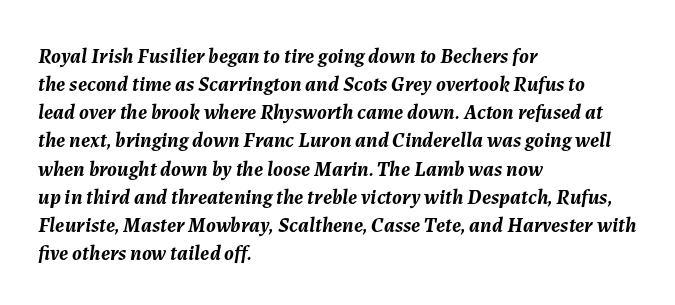
Stroke thickness is high; the sample reads as a true bold. Each row of text sits above clean, open space. A student would call this left alignment; a typographer would say flush left, rag right. The text carries the slant typical of an italic or oblique font.
